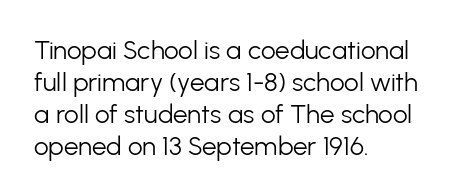
The image shows 26 px text type, upright; set left-aligned, line spacing 1.23x, normal letter spacing, not underlined.
